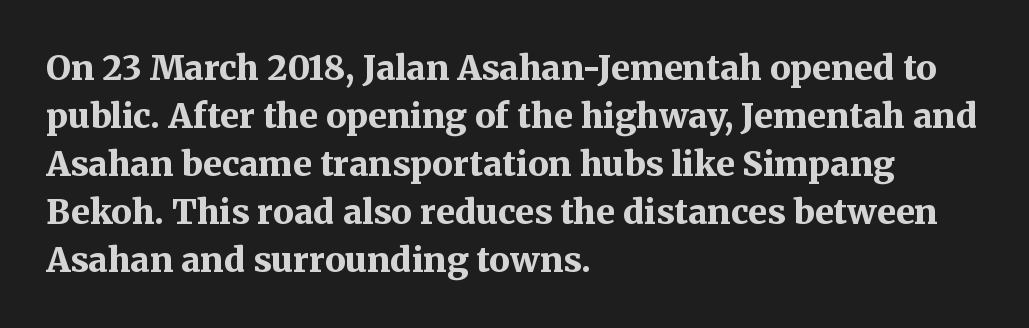
The image shows 34 px bold serif type, upright; set left-aligned, normal line spacing (1.41x), normal letter spacing, not underlined; medium stroke contrast and a medium x-height.
